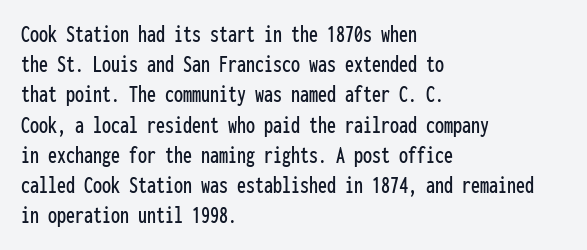
{"italic": "no", "underline": "no", "align": "left", "line_spacing": "normal", "line_spacing_ratio": 1.26, "letter_spacing": "normal", "letter_spacing_em": 0.0, "glyph_px": 24}
